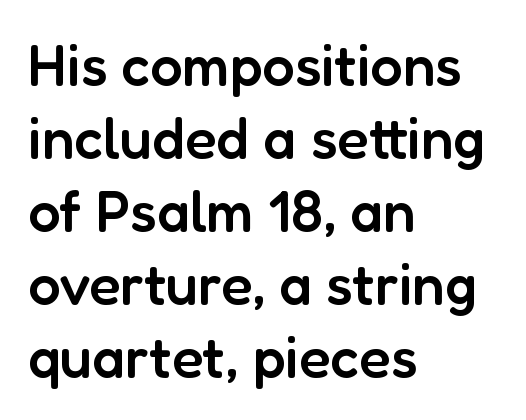
Q: Is the text bold? A: Semi-bold.
Q: Is the text italic (slanted)? A: No, it is upright.
Q: Is the typeface a serif or a sans-serif typeface? A: Sans-serif.
Q: Is the text underlined? A: No.
Q: How is the paragraph aligned? A: Left-aligned.
Q: Is the spacing between letters normal or unusually wide? A: Normal.
Q: Is the spacing between lines tight, normal or loose? A: Normal.
Q: Width (condensed, normal, or wide)? A: Normal.
Q: Stroke contrast? A: Low.
Q: x-height? A: Medium.
Q: Monospaced? A: No.
